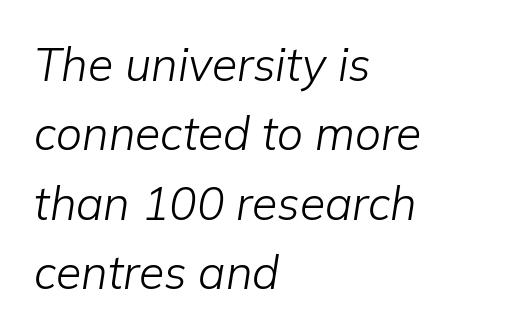
{"italic": "yes", "lean": "right", "slant_degrees": 9, "bold": "no", "weight": "light", "width": "normal", "stroke_contrast": "low", "x_height": "medium", "monospaced": "no", "underline": "no", "align": "left", "line_spacing": "normal", "line_spacing_ratio": 1.51, "letter_spacing": "normal", "letter_spacing_em": 0.0, "glyph_px": 46}
